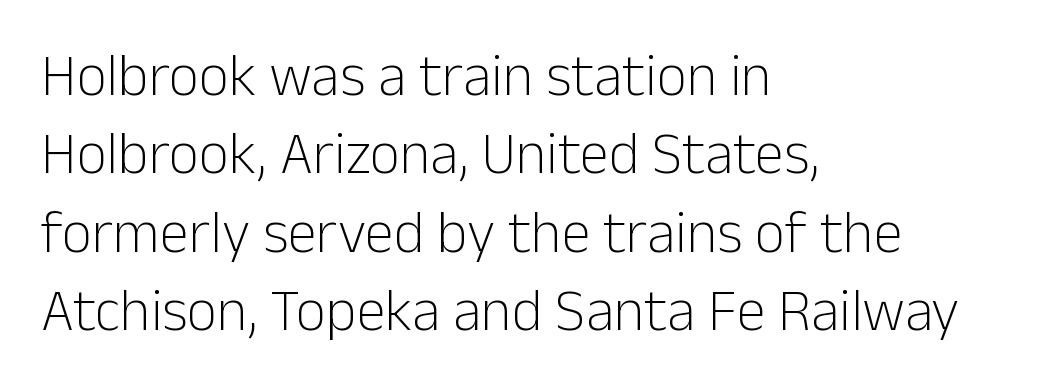
The rendering uses a moderate line-height, typical for paragraphs. What stands out about the letter spacing? Nothing — it is the standard amount. Leftover space on each line is placed entirely after the last word. The passage shown is typed in a proportional face where columns would drift. Posture: vertical. Quick note: underline off.
